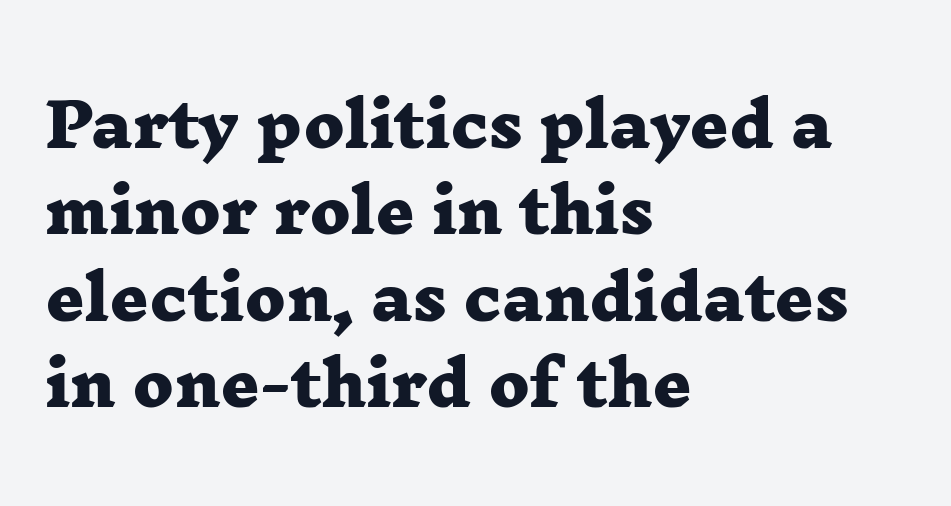
{"serif": "yes", "bold": "yes", "weight": "heavy", "width": "wide", "stroke_contrast": "low", "x_height": "medium", "monospaced": "no", "underline": "no", "align": "left", "line_spacing": "normal", "line_spacing_ratio": 1.44, "letter_spacing": "normal", "letter_spacing_em": 0.0, "glyph_px": 60}
